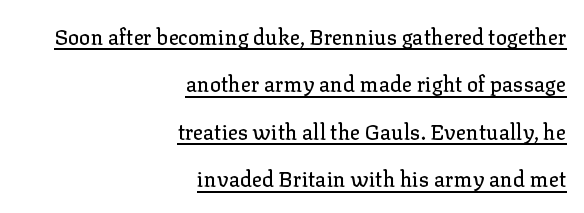
The image shows 21 px text type, upright; set right-aligned, loose line spacing (2.26x), normal letter spacing, underlined.
